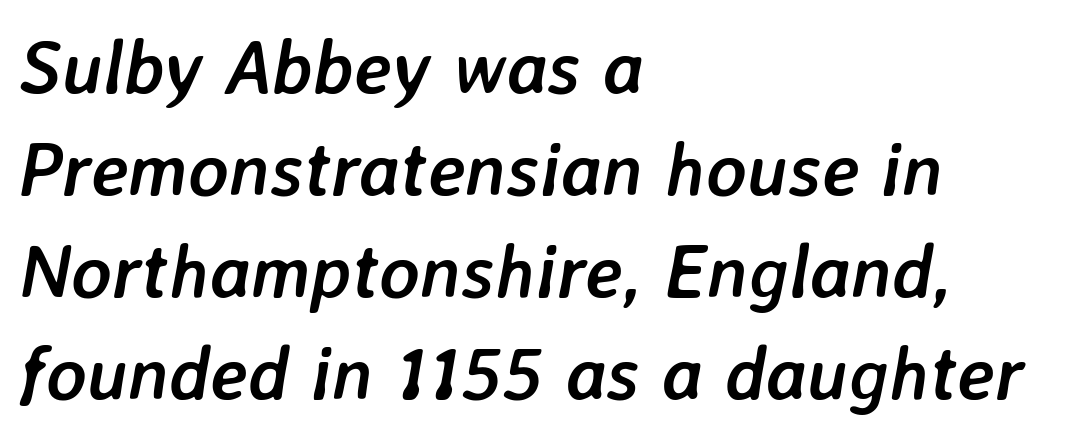
{"italic": "yes", "lean": "right", "slant_degrees": 7, "bold": "yes", "weight": "semibold", "width": "normal", "stroke_contrast": "low", "x_height": "medium", "monospaced": "no", "underline": "no", "align": "left", "line_spacing": "normal", "line_spacing_ratio": 1.34, "letter_spacing": "normal", "letter_spacing_em": 0.0, "glyph_px": 76}
